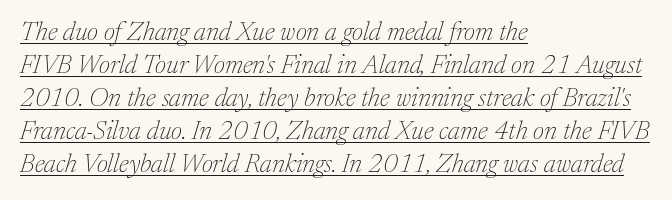
Q: Is the text bold? A: No.
Q: Is the text italic (slanted)? A: Yes, it leans right by about 17 degrees.
Q: Is the text underlined? A: Yes.
Q: How is the paragraph aligned? A: Left-aligned.
Q: Is the spacing between letters normal or unusually wide? A: Normal.
Q: Is the spacing between lines tight, normal or loose? A: Normal.
